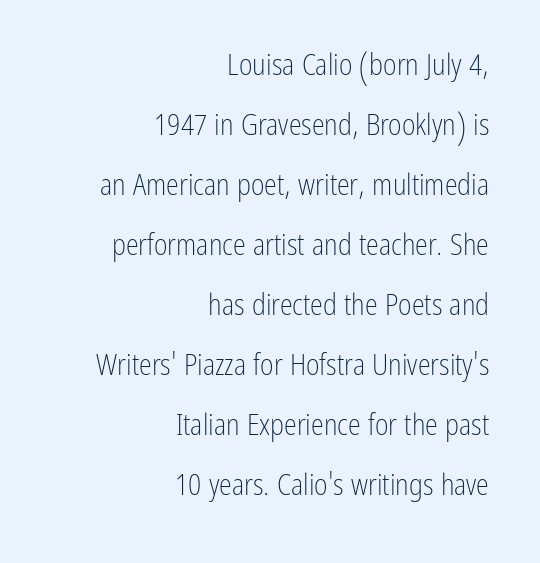
{"serif": "no", "italic": "no", "bold": "no", "weight": "light", "width": "condensed", "stroke_contrast": "low", "x_height": "medium", "monospaced": "no", "underline": "no", "align": "right", "line_spacing": "loose", "line_spacing_ratio": 2.07, "letter_spacing": "normal", "letter_spacing_em": 0.0, "glyph_px": 29}
